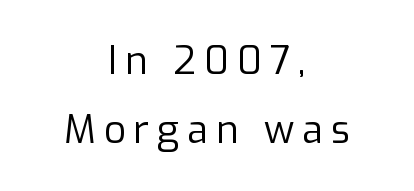
Q: Is the text bold? A: No.
Q: Is the text italic (slanted)? A: No, it is upright.
Q: Is the typeface a serif or a sans-serif typeface? A: Sans-serif.
Q: Is the text underlined? A: No.
Q: How is the paragraph aligned? A: Centered.
Q: Is the spacing between letters normal or unusually wide? A: Unusually wide.
Q: Width (condensed, normal, or wide)? A: Normal.
Q: Stroke contrast? A: Low.
Q: x-height? A: Medium.
Q: Monospaced? A: No.
